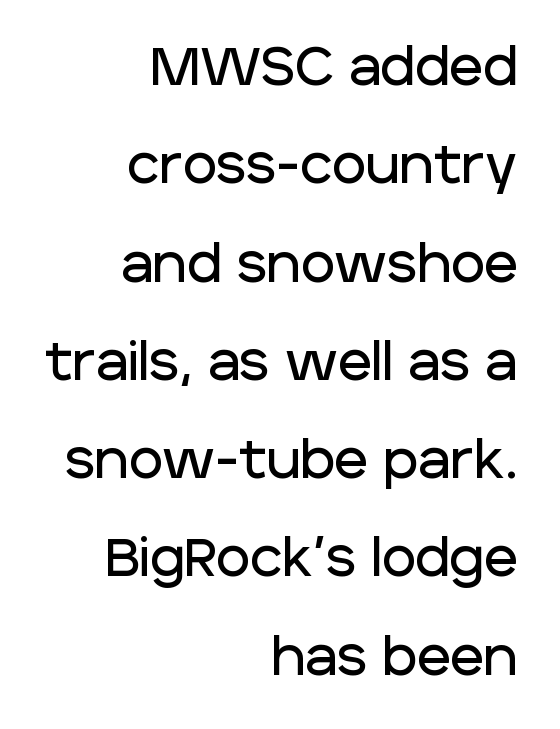
{"serif": "no", "italic": "no", "width": "normal", "stroke_contrast": "low", "x_height": "large", "monospaced": "no", "underline": "no", "align": "right", "line_spacing_ratio": 1.89, "letter_spacing": "normal", "letter_spacing_em": 0.0, "glyph_px": 52}
